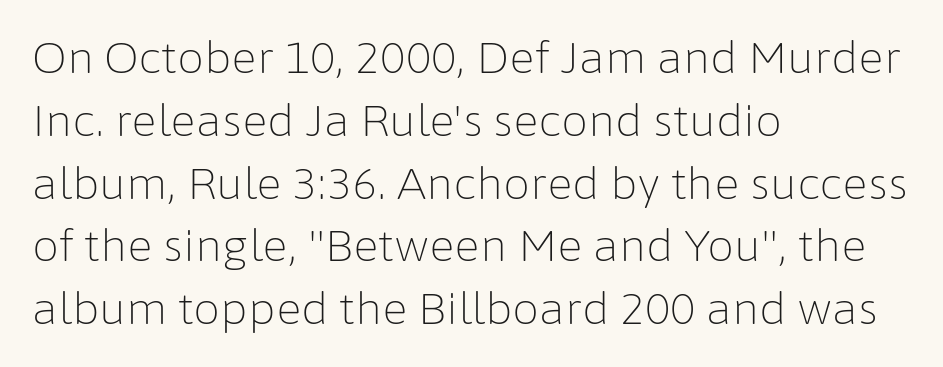
The image shows 43 px light sans-serif type, upright; set left-aligned, normal line spacing (1.46x), normal letter spacing, not underlined; low stroke contrast and a medium x-height.
